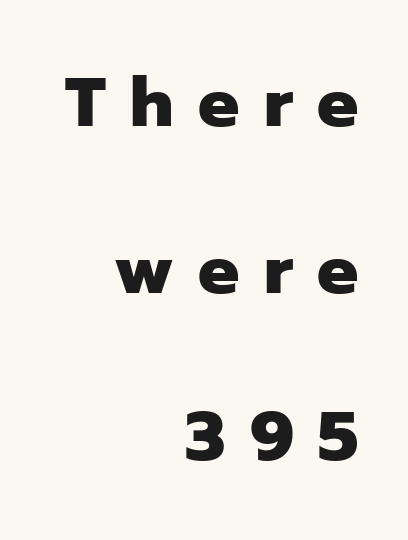
Observe the absence of serifs on each vertical stroke in this sample. The lines are spread far apart with generous leading. The compositor pushed each line to the right boundary. The lettering stays uniformly vertical, giving the passage a roman look. The rendering uses natural spacing where letterforms have individual widths.
